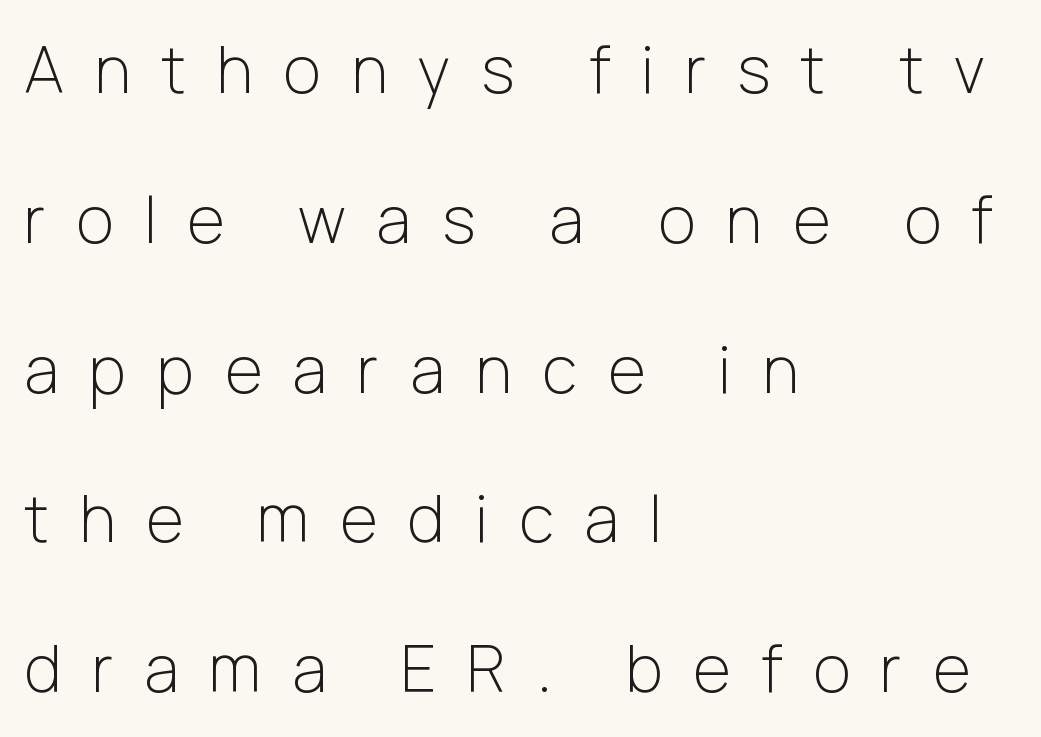
{"serif": "no", "italic": "no", "bold": "no", "weight": "light", "width": "normal", "stroke_contrast": "low", "x_height": "medium", "monospaced": "no", "underline": "no", "align": "left", "line_spacing": "loose", "line_spacing_ratio": 2.34, "letter_spacing": "wide", "letter_spacing_em": 0.48, "glyph_px": 64}
